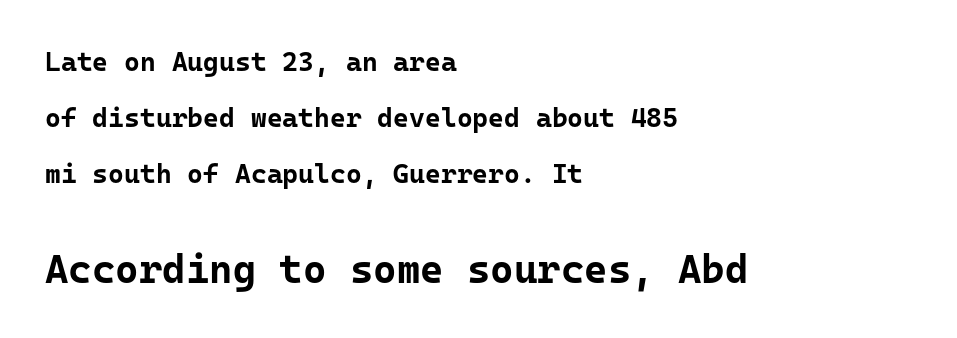
Q: Is the text bold? A: Yes.
Q: Is the text italic (slanted)? A: No, it is upright.
Q: Is the typeface a serif or a sans-serif typeface? A: Sans-serif.
Q: Is the text underlined? A: No.
Q: How is the paragraph aligned? A: Left-aligned.
Q: Is the spacing between letters normal or unusually wide? A: Normal.
Q: Is the spacing between lines tight, normal or loose? A: Loose.
Q: Which block of text is set in a larger size, the first (top) or the second (bottom)? A: The second (bottom) one.
Q: Width (condensed, normal, or wide)? A: Normal.
Q: Stroke contrast? A: Low.
Q: x-height? A: Medium.
Q: Monospaced? A: Yes.
